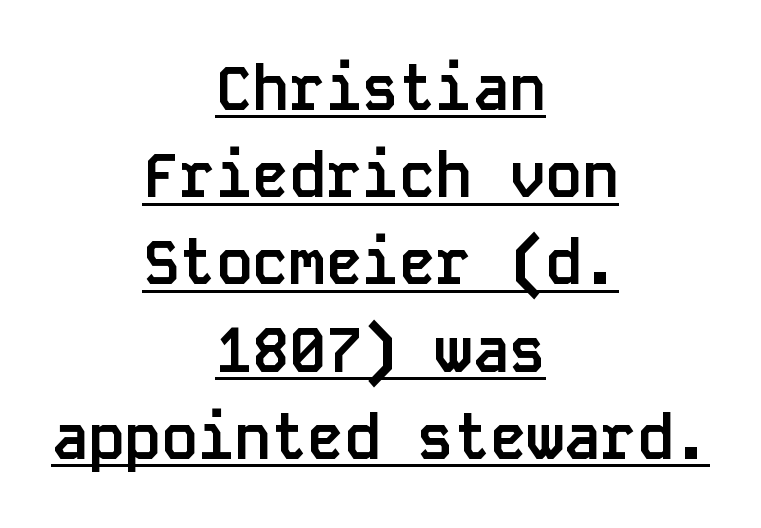
Q: Is the text bold? A: Yes.
Q: Is the text italic (slanted)? A: No, it is upright.
Q: Is the typeface a serif or a sans-serif typeface? A: Sans-serif.
Q: Is the text underlined? A: Yes.
Q: How is the paragraph aligned? A: Centered.
Q: Is the spacing between letters normal or unusually wide? A: Normal.
Q: Is the spacing between lines tight, normal or loose? A: Normal.
Q: Width (condensed, normal, or wide)? A: Normal.
Q: Stroke contrast? A: Low.
Q: x-height? A: Large.
Q: Monospaced? A: Yes.
